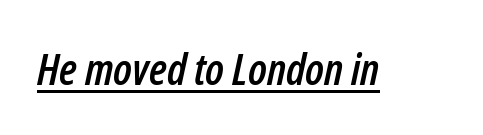
Spacing verdict: proportional, widths tailored to each character. Observe the lean: these are italic letterforms. In terms of letterspacing, this is plain default setting. Descenders here cross a horizontal rule under the line.
